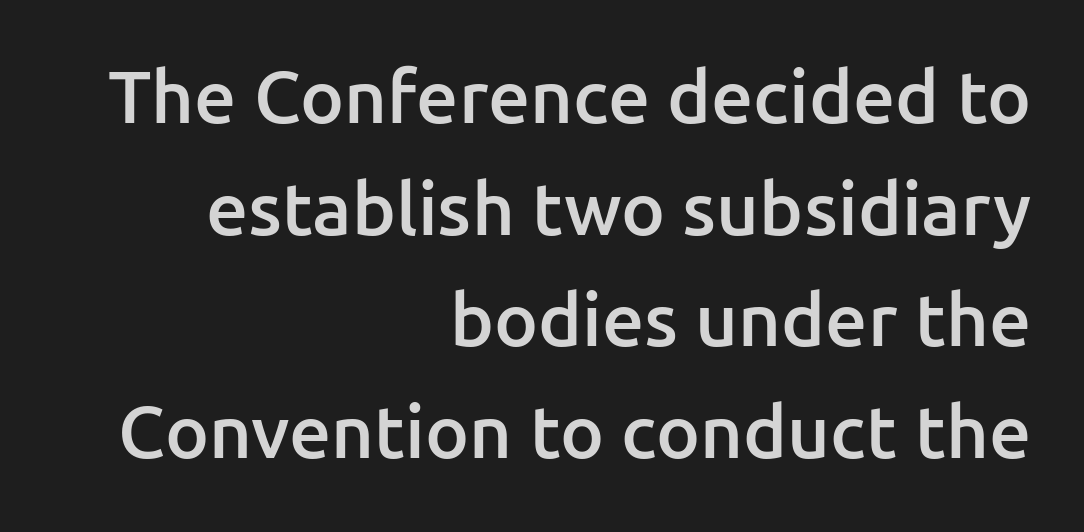
The image shows 74 px semibold sans-serif type, upright; set right-aligned, normal line spacing (1.51x), normal letter spacing, not underlined; low stroke contrast and a medium x-height.
